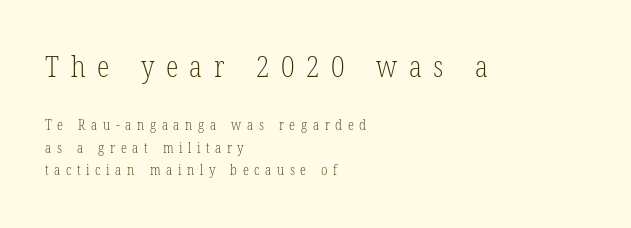
Stem width sits at or under what a default text font uses. All the whitespace from short lines collects on the right. Proportional: the letters do not fall into vertical columns. Underlining? Definitely not there.
